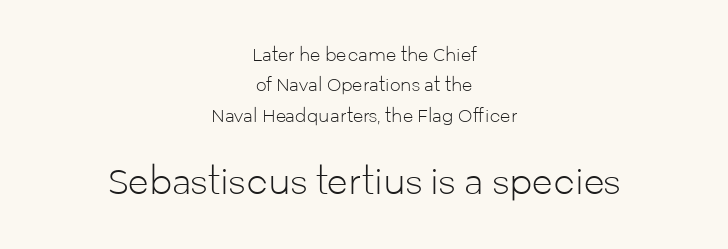
Reading down the block, each line starts at a different indent, mirrored at its end. Character widths vary here, with narrow letters taking less room than wide ones. The passage shown is not underscored anywhere. Letter spacing: default.
